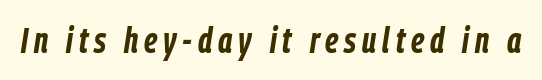
Each letter keeps its own natural width here, so spacing adapts to shape. A typesetter would mark this as italic. A clean baseline with only descenders dipping below it. A dark, heavy texture on the line: the type is bold.
